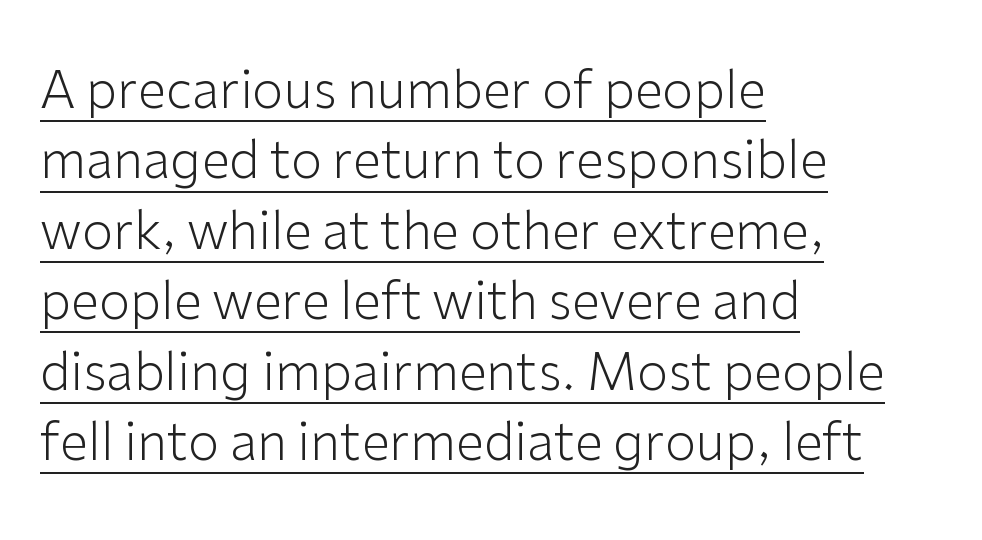
{"serif": "no", "italic": "no", "bold": "no", "weight": "light", "width": "normal", "stroke_contrast": "low", "x_height": "medium", "monospaced": "no", "underline": "yes", "align": "left", "line_spacing": "normal", "line_spacing_ratio": 1.38, "letter_spacing": "normal", "letter_spacing_em": 0.0, "glyph_px": 51}
